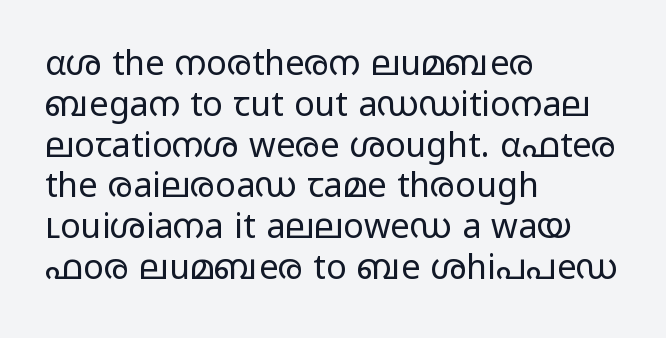
{"serif": "no", "italic": "no", "bold": "no", "weight": "regular", "width": "wide", "stroke_contrast": "low", "x_height": "medium", "monospaced": "no", "underline": "no", "align": "left", "line_spacing_ratio": 1.2, "letter_spacing": "normal", "letter_spacing_em": 0.0, "glyph_px": 34}
